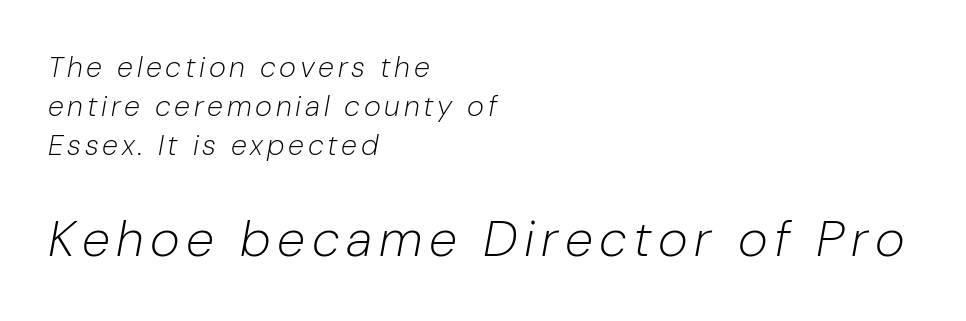
{"italic": "yes", "lean": "right", "slant_degrees": 10, "bold": "no", "weight": "light", "width": "normal", "stroke_contrast": "low", "x_height": "medium", "monospaced": "no", "underline": "no", "align": "left", "line_spacing": "normal", "line_spacing_ratio": 1.34, "larger_block": "second", "size_ratio": 1.76, "glyph_px": 51}
